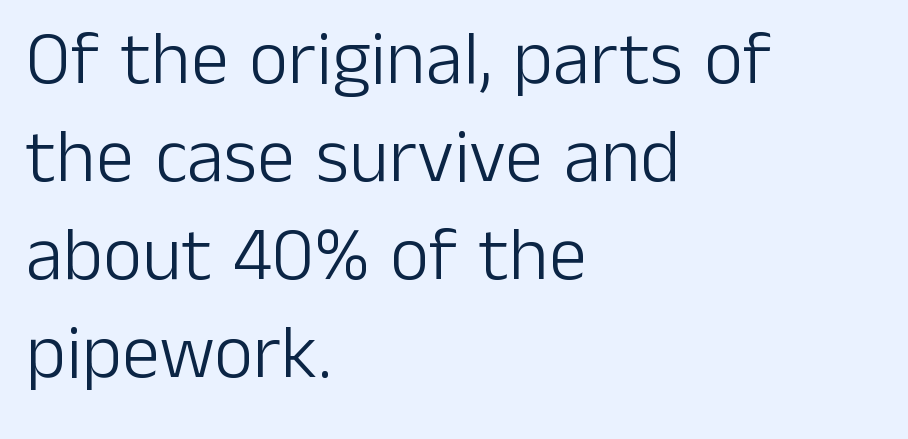
The image shows 76 px light sans-serif type, upright; set left-aligned, normal line spacing (1.29x), normal letter spacing, not underlined; low stroke contrast and a medium x-height.
